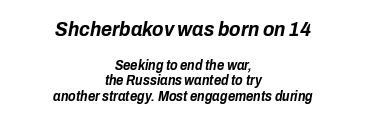
{"italic": "yes", "lean": "right", "slant_degrees": 10, "bold": "yes", "underline": "no", "align": "center", "line_spacing": "tight", "line_spacing_ratio": 1.1, "letter_spacing": "normal", "letter_spacing_em": 0.0, "larger_block": "first", "size_ratio": 1.5, "glyph_px": 21}
